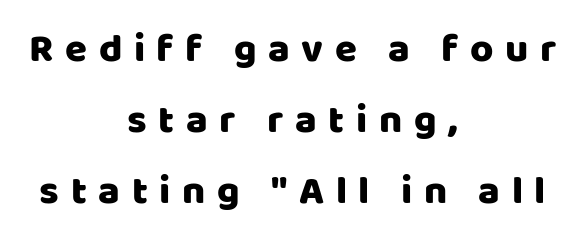
Rendered with straight, roman letterforms. The baseline area is clear. Typeset on center — no edge is straight. A typesetter would label this face a sans.
